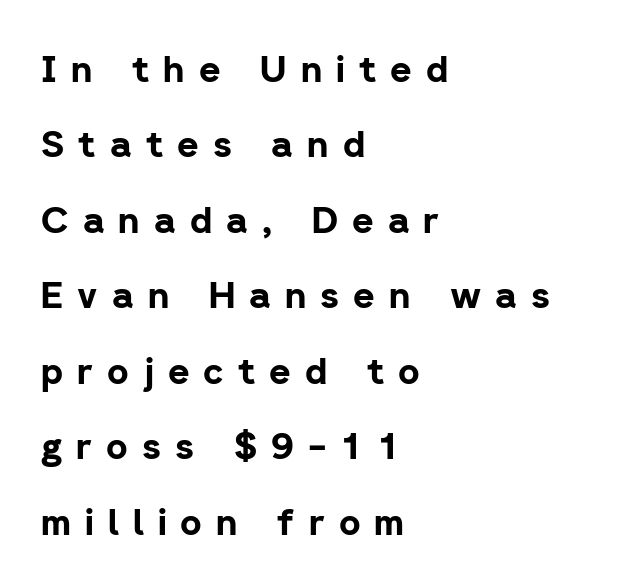
{"serif": "no", "italic": "no", "bold": "yes", "weight": "bold", "width": "normal", "stroke_contrast": "low", "x_height": "medium", "monospaced": "no", "underline": "no", "align": "left", "line_spacing": "loose", "line_spacing_ratio": 2.04, "letter_spacing": "wide", "letter_spacing_em": 0.38, "glyph_px": 37}
